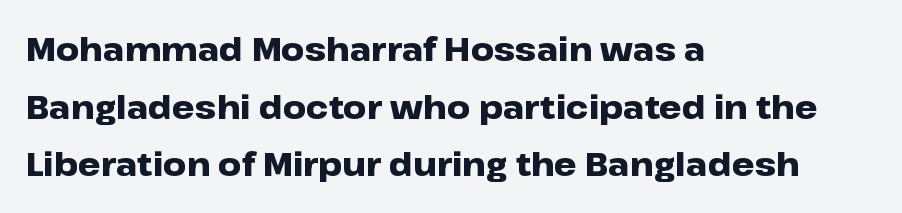
The image shows 32 px heavy, wide sans-serif type, upright; set left-aligned, line spacing 1.8x, normal letter spacing, not underlined; low stroke contrast and a medium x-height.
